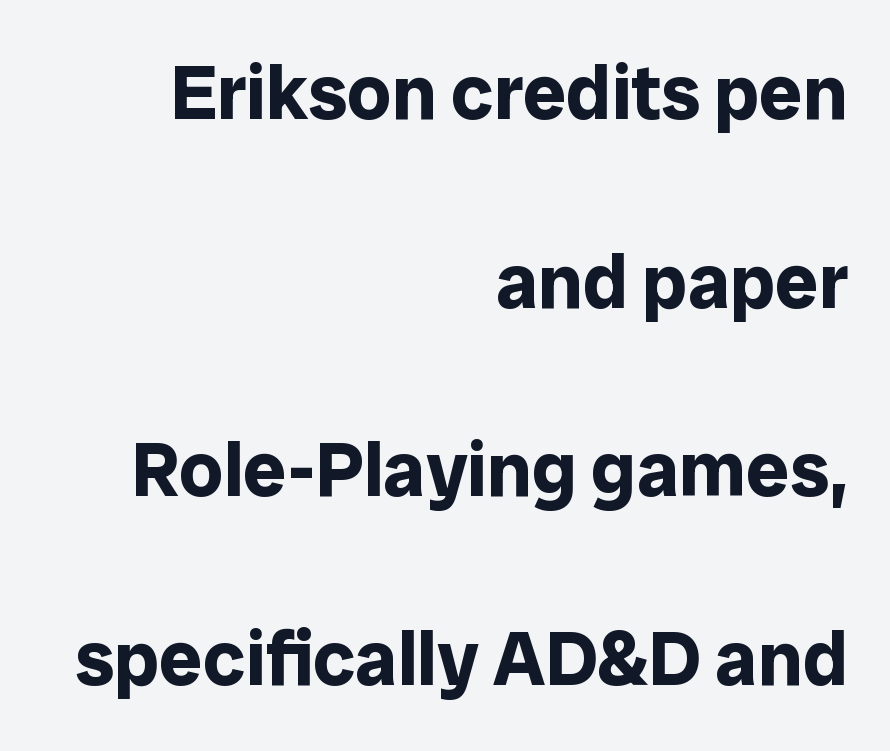
The image shows 77 px bold sans-serif type, upright; set right-aligned, loose line spacing (2.45x), normal letter spacing, not underlined; low stroke contrast and a medium x-height.
